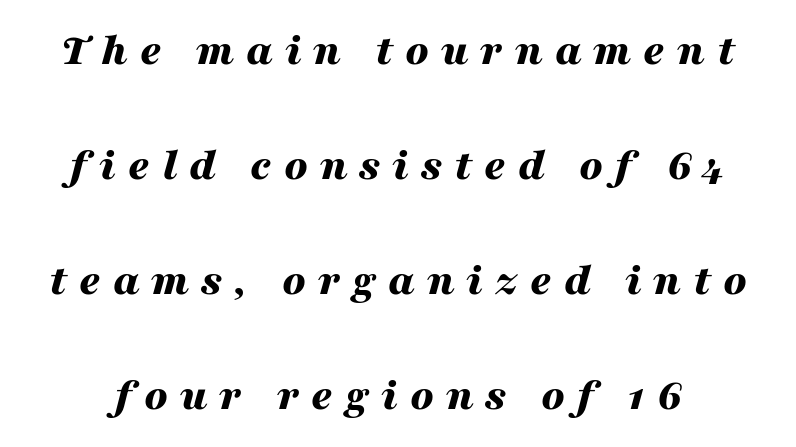
A typesetter would call this proportional, since set widths differ per character. Slant detected: the letters are inclined. In terms of letterspacing, this is a distinctly airy, spread setting. In terms of leading, this rendering errs on the spacious side. These words are printed bold, with thick strokes throughout.
